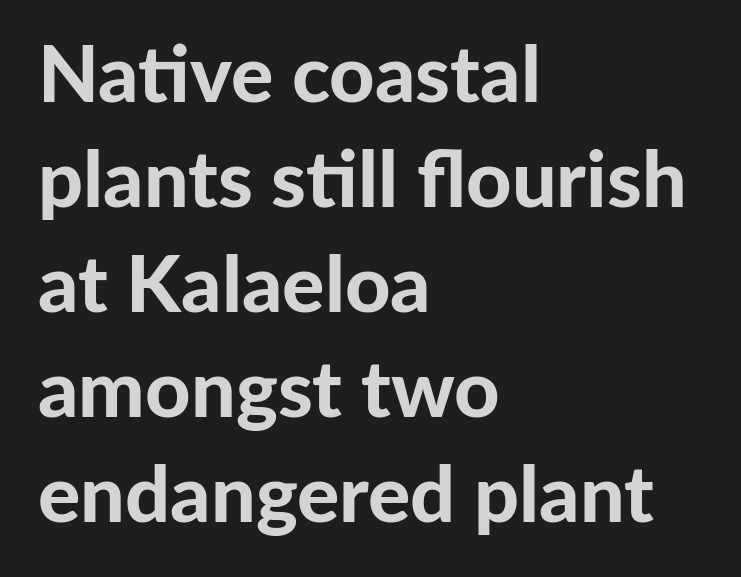
{"serif": "no", "italic": "no", "bold": "yes", "weight": "bold", "width": "normal", "stroke_contrast": "low", "x_height": "medium", "monospaced": "no", "underline": "no", "align": "left", "line_spacing": "normal", "line_spacing_ratio": 1.33, "letter_spacing": "normal", "letter_spacing_em": 0.0, "glyph_px": 79}
